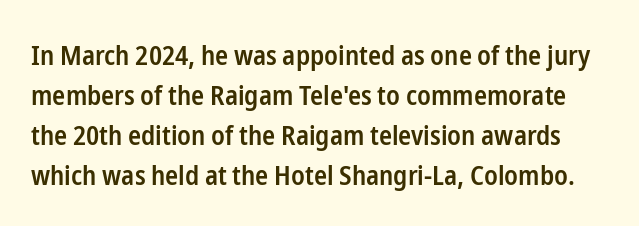
The designer left line spacing at the default. The font is running at a semibold setting, under full bold. Each word holds together tightly as a unit, with standard inter-letter gaps. Any mark beneath the type? The region is blank. When letters stand straight like this, we call the style roman or upright.
